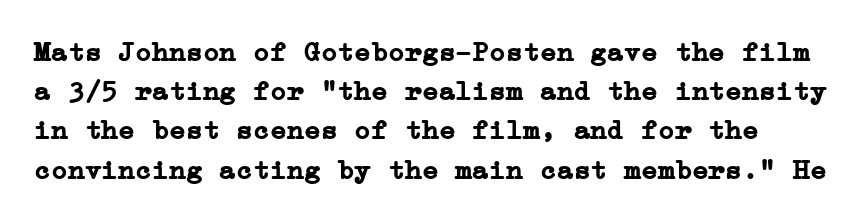
Q: Is the text bold? A: Yes.
Q: Is the text italic (slanted)? A: No, it is upright.
Q: Is the typeface a serif or a sans-serif typeface? A: Serif.
Q: Is the text underlined? A: No.
Q: Is the spacing between letters normal or unusually wide? A: Normal.
Q: Is the spacing between lines tight, normal or loose? A: Normal.
Q: Width (condensed, normal, or wide)? A: Normal.
Q: Stroke contrast? A: Low.
Q: x-height? A: Medium.
